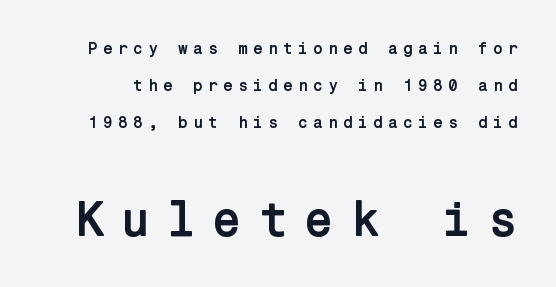
{"serif": "no", "italic": "no", "bold": "yes", "weight": "semibold", "width": "normal", "stroke_contrast": "low", "x_height": "medium", "underline": "no", "line_spacing": "loose", "line_spacing_ratio": 2.32, "letter_spacing": "wide", "letter_spacing_em": 0.32, "larger_block": "second", "size_ratio": 3.06, "glyph_px": 49}
